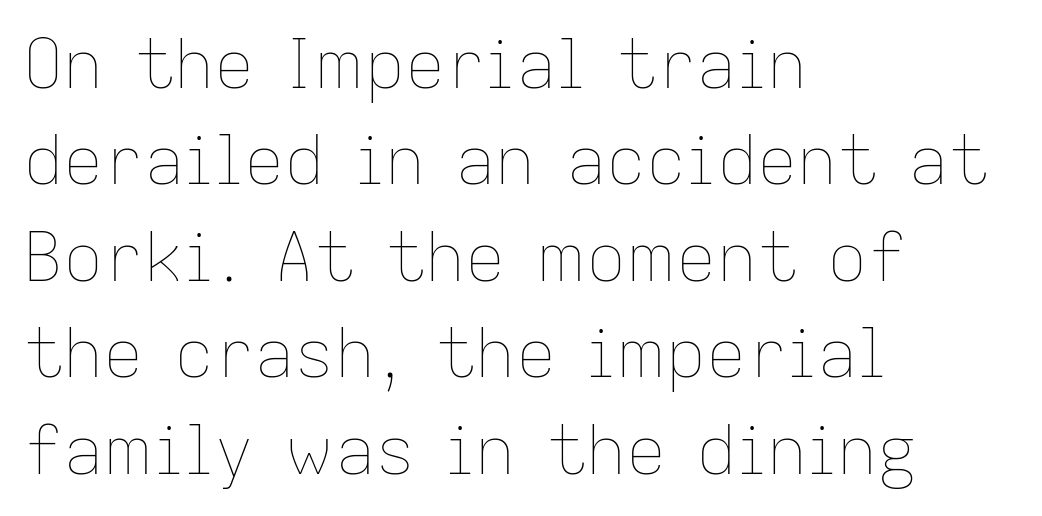
The image shows 67 px thin type, upright; set left-aligned, normal line spacing (1.44x), normal letter spacing, not underlined; low stroke contrast and a medium x-height.
